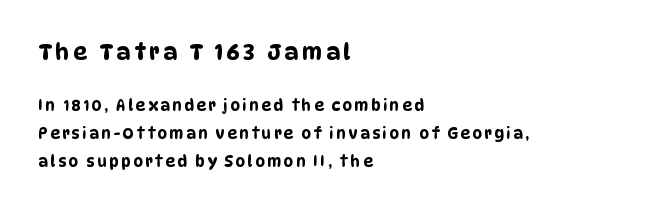
{"underline": "no", "align": "left", "line_spacing_ratio": 1.85, "larger_block": "first", "size_ratio": 1.47, "glyph_px": 22}
